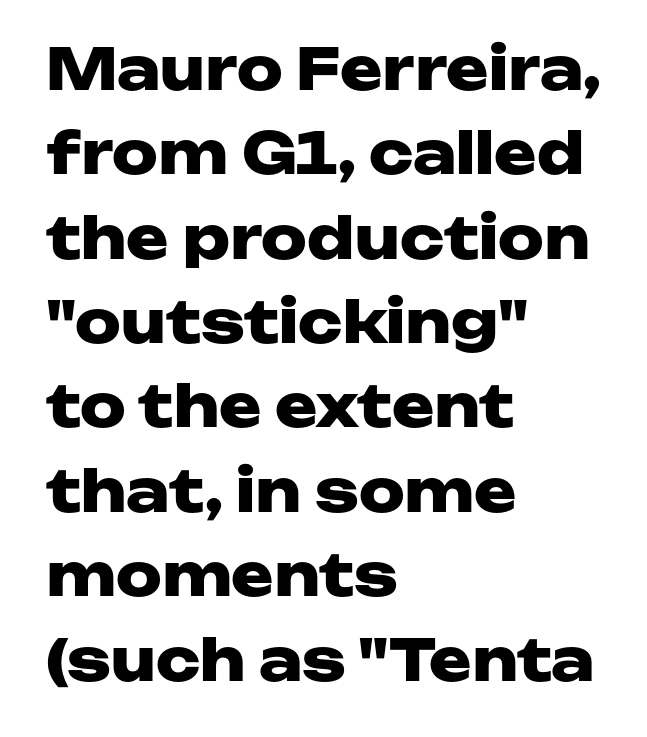
The image shows 57 px heavy, wide sans-serif type, upright; set left-aligned, normal line spacing (1.48x), normal letter spacing, not underlined; low stroke contrast and a medium x-height.
